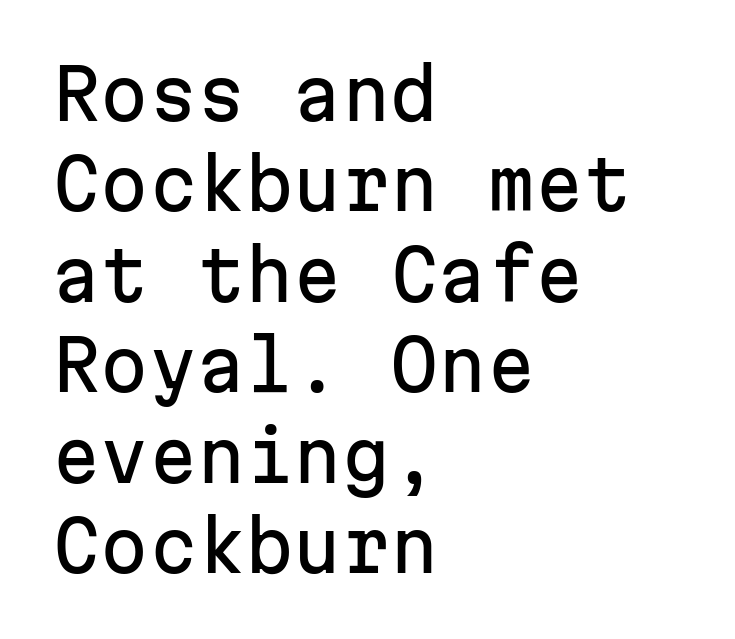
{"serif": "no", "italic": "no", "width": "normal", "stroke_contrast": "low", "x_height": "medium", "monospaced": "yes", "underline": "no", "align": "left", "line_spacing": "normal", "line_spacing_ratio": 1.31, "letter_spacing": "normal", "letter_spacing_em": 0.0, "glyph_px": 69}
